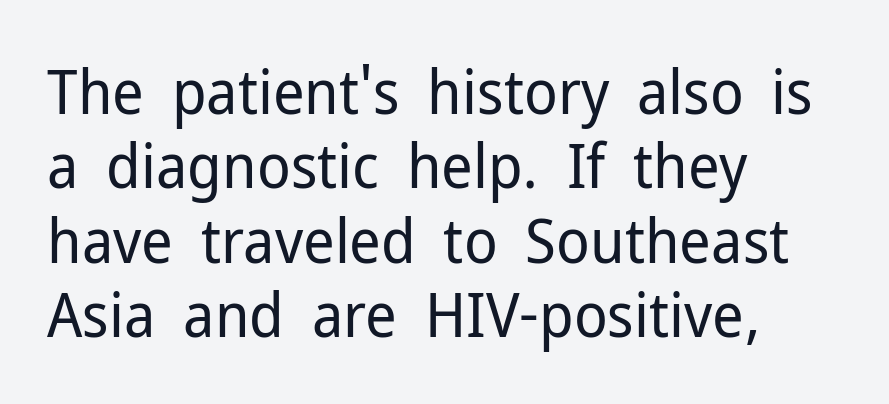
{"serif": "no", "italic": "no", "bold": "no", "weight": "regular", "width": "normal", "stroke_contrast": "low", "x_height": "medium", "monospaced": "no", "underline": "no", "align": "left", "line_spacing_ratio": 1.2, "letter_spacing": "normal", "letter_spacing_em": 0.0, "glyph_px": 62}
